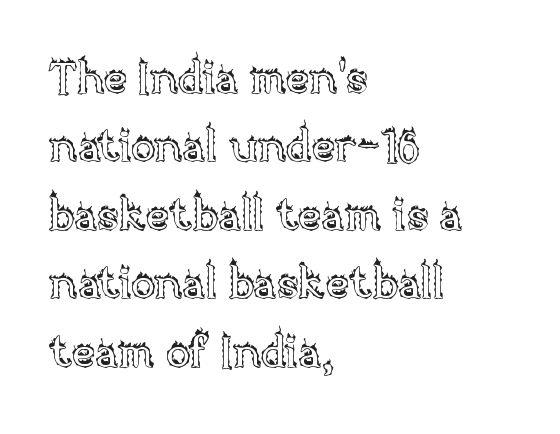
{"italic": "no", "width": "normal", "x_height": "large", "monospaced": "no", "underline": "no", "align": "left", "line_spacing": "normal", "line_spacing_ratio": 1.52, "letter_spacing": "normal", "letter_spacing_em": 0.0, "glyph_px": 45}
